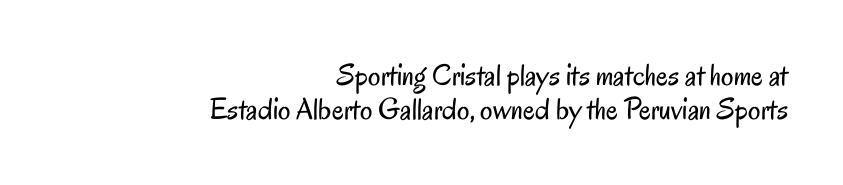
Q: Is the text bold? A: No.
Q: Is the text italic (slanted)? A: No, it is upright.
Q: Is the typeface a serif or a sans-serif typeface? A: Sans-serif.
Q: Is the text underlined? A: No.
Q: How is the paragraph aligned? A: Right-aligned.
Q: Is the spacing between letters normal or unusually wide? A: Normal.
Q: Is the spacing between lines tight, normal or loose? A: Tight.
Q: Width (condensed, normal, or wide)? A: Condensed.
Q: Stroke contrast? A: Low.
Q: x-height? A: Small.
Q: Monospaced? A: No.
